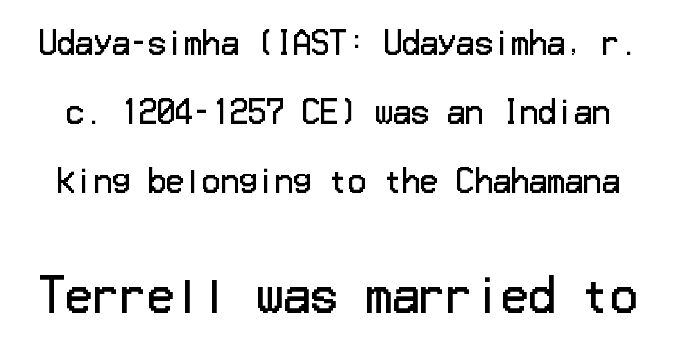
{"serif": "no", "italic": "no", "bold": "no", "weight": "regular", "width": "normal", "stroke_contrast": "low", "x_height": "medium", "underline": "no", "line_spacing": "loose", "line_spacing_ratio": 2.3, "letter_spacing": "normal", "letter_spacing_em": 0.0, "larger_block": "second", "size_ratio": 1.5, "glyph_px": 45}
